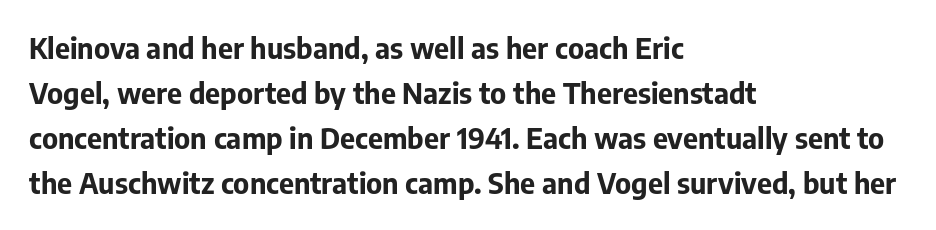
Descenders are the only things crossing below the line. Is the block centered? No — it sits flush against the left margin. Ordinary non-slanted type is in use. The lines sit at an ordinary, default distance from one another. Characters follow at the spacing the type designer built in.
